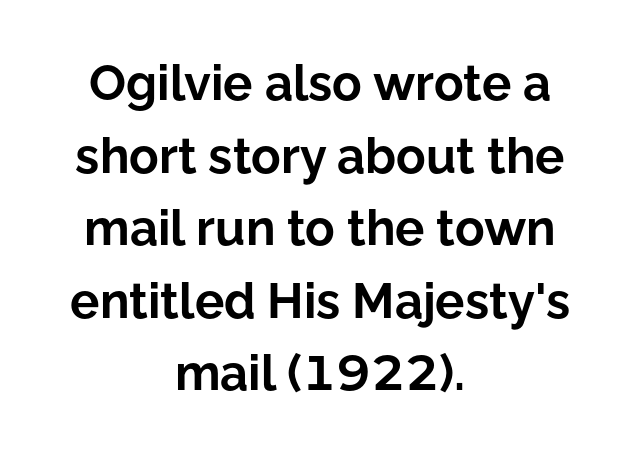
The image shows 49 px bold sans-serif type, upright; set centered, normal line spacing (1.48x), normal letter spacing, not underlined; low stroke contrast and a medium x-height.
